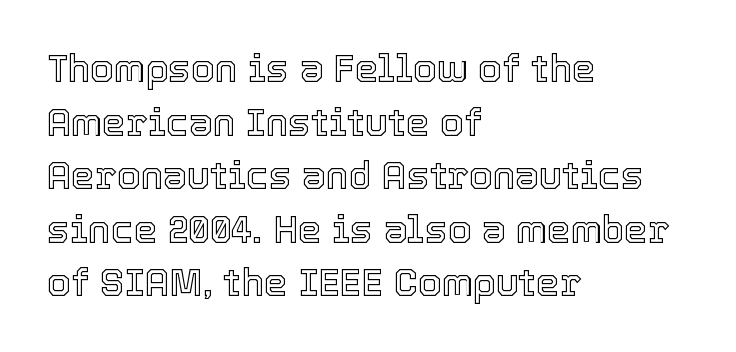
{"italic": "no", "width": "normal", "x_height": "medium", "monospaced": "no", "underline": "no", "align": "left", "line_spacing": "normal", "line_spacing_ratio": 1.41, "letter_spacing": "normal", "letter_spacing_em": 0.0, "glyph_px": 38}
